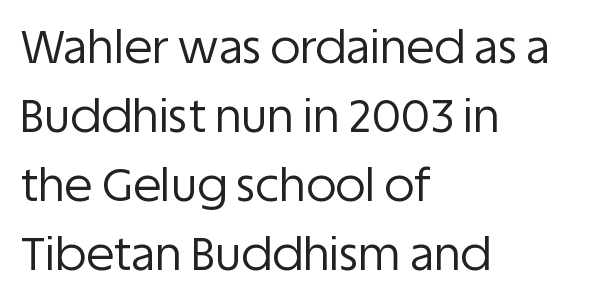
The image shows 46 px regular-weight sans-serif type, upright; set left-aligned, normal line spacing (1.5x), normal letter spacing, not underlined; low stroke contrast and a large x-height.
